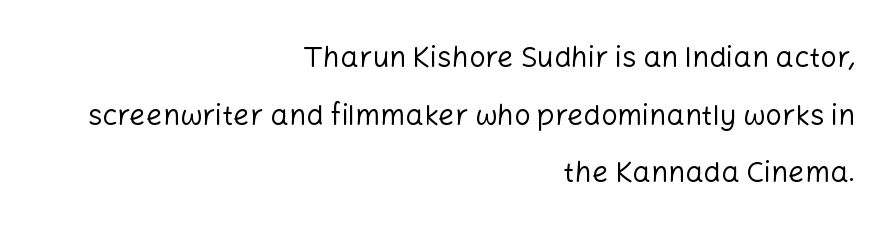
{"serif": "no", "italic": "no", "bold": "no", "weight": "regular", "width": "normal", "stroke_contrast": "low", "x_height": "medium", "monospaced": "no", "underline": "no", "align": "right", "line_spacing": "loose", "line_spacing_ratio": 1.99, "letter_spacing": "normal", "letter_spacing_em": 0.0, "glyph_px": 29}
